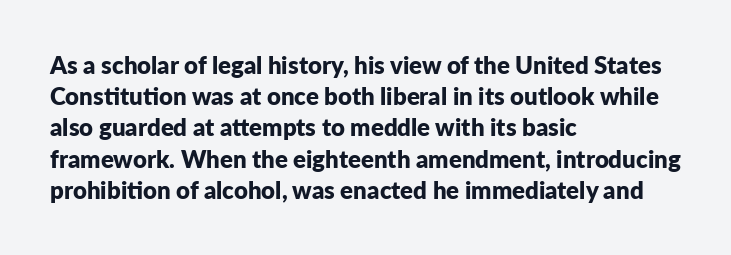
Q: Is the text bold? A: Yes.
Q: Is the text italic (slanted)? A: No, it is upright.
Q: Is the text underlined? A: No.
Q: How is the paragraph aligned? A: Left-aligned.
Q: Is the spacing between letters normal or unusually wide? A: Normal.
Q: Is the spacing between lines tight, normal or loose? A: Normal.
